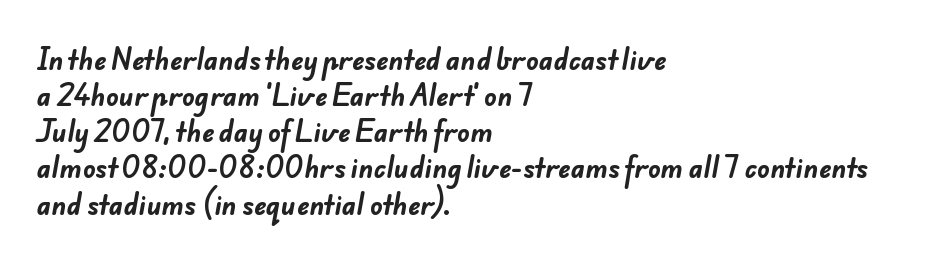
{"bold": "yes", "underline": "no", "align": "left", "line_spacing": "normal", "line_spacing_ratio": 1.39, "letter_spacing": "normal", "letter_spacing_em": 0.0, "glyph_px": 26}
